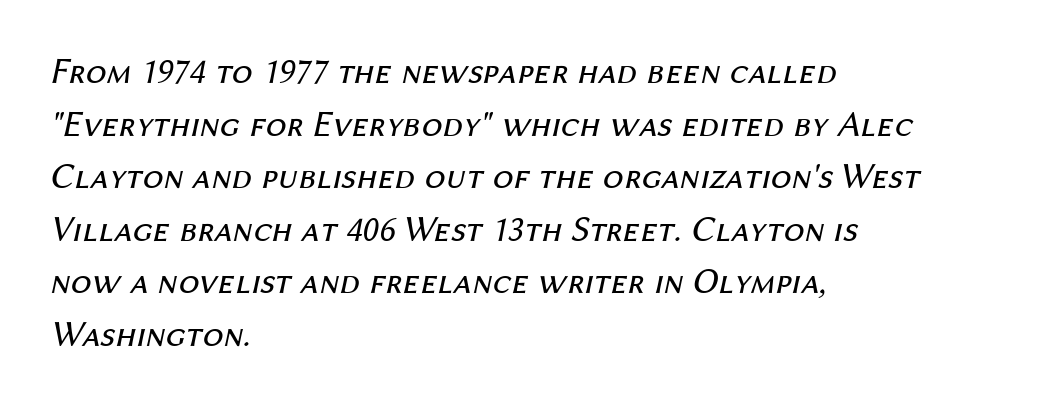
This sample keeps an unexceptional amount of space between lines. On a weight scale, this lands at 450 or below. The strip under each line holds only bare page. Does the lettering tilt? It does — this is italic.
